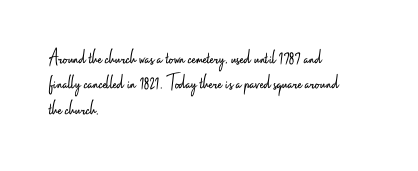
{"bold": "no", "underline": "no", "align": "left", "line_spacing_ratio": 1.21, "letter_spacing": "normal", "letter_spacing_em": 0.0, "glyph_px": 21}
